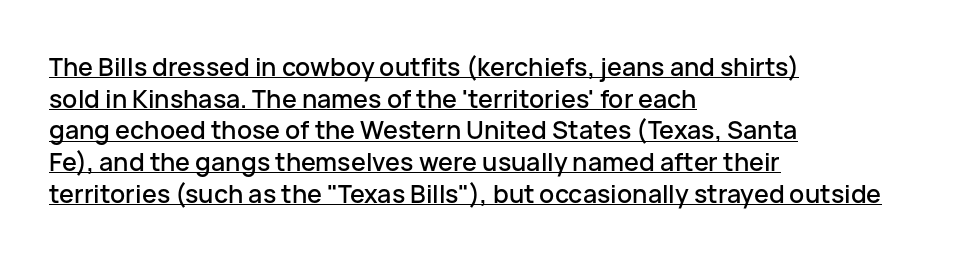
The image shows 25 px text type, upright; set left-aligned, normal line spacing (1.27x), normal letter spacing, underlined.
